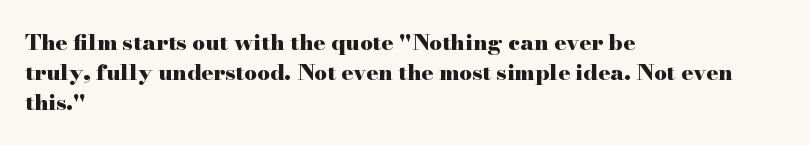
Q: Is the text bold? A: Yes.
Q: Is the text italic (slanted)? A: No, it is upright.
Q: Is the text underlined? A: No.
Q: How is the paragraph aligned? A: Left-aligned.
Q: Is the spacing between letters normal or unusually wide? A: Normal.
Q: Is the spacing between lines tight, normal or loose? A: Normal.
